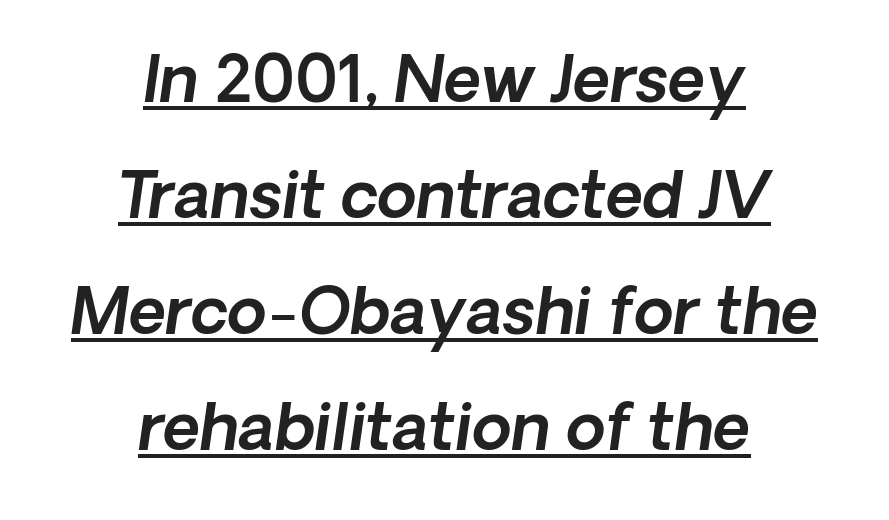
The image shows 64 px text type, italic (leaning right); set centered, line spacing 1.81x, normal letter spacing, underlined; a medium x-height.
